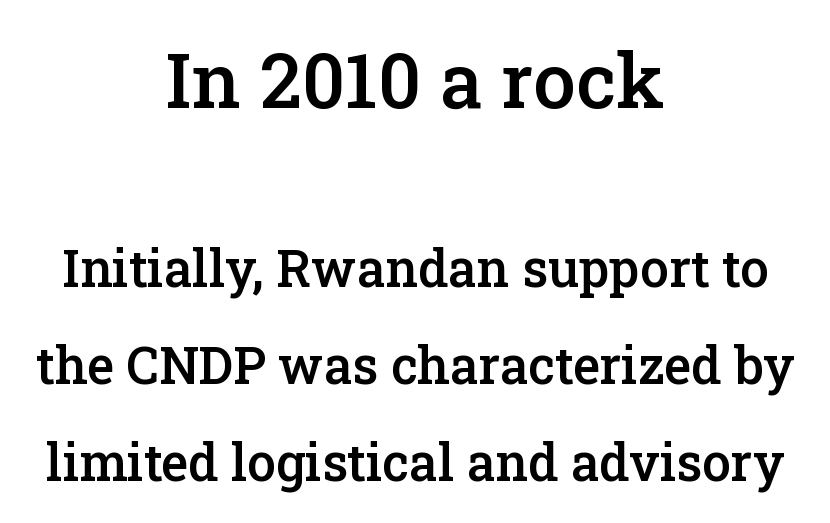
{"serif": "yes", "italic": "no", "bold": "semi", "weight": "semibold", "width": "normal", "stroke_contrast": "low", "x_height": "medium", "monospaced": "no", "underline": "no", "align": "center", "line_spacing": "loose", "line_spacing_ratio": 1.9, "letter_spacing": "normal", "letter_spacing_em": 0.0, "larger_block": "first", "size_ratio": 1.49, "glyph_px": 76}
